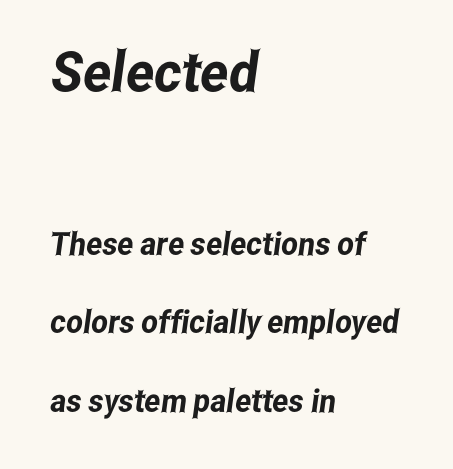
Q: Is the typeface a serif or a sans-serif typeface? A: Sans-serif.
Q: Is the text underlined? A: No.
Q: How is the paragraph aligned? A: Left-aligned.
Q: Is the spacing between letters normal or unusually wide? A: Normal.
Q: Is the spacing between lines tight, normal or loose? A: Loose.
Q: Which block of text is set in a larger size, the first (top) or the second (bottom)? A: The first (top) one.
Q: Width (condensed, normal, or wide)? A: Condensed.
Q: Stroke contrast? A: Low.
Q: x-height? A: Medium.
Q: Monospaced? A: No.
